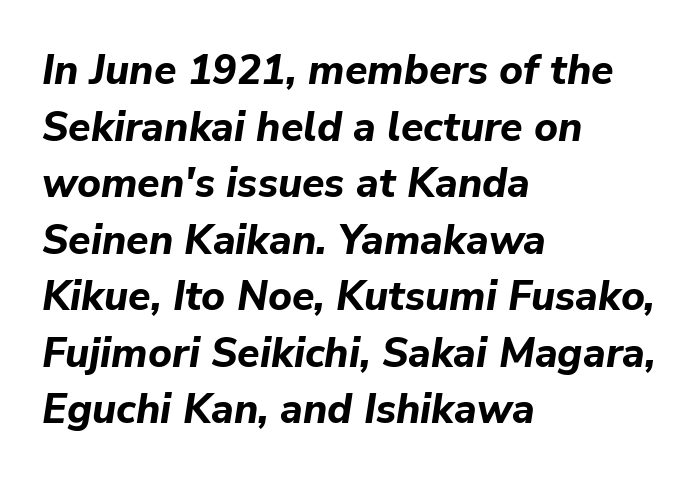
Q: Is the text bold? A: Yes.
Q: Is the text italic (slanted)? A: Yes, it leans right by about 9 degrees.
Q: Is the text underlined? A: No.
Q: How is the paragraph aligned? A: Left-aligned.
Q: Is the spacing between letters normal or unusually wide? A: Normal.
Q: Is the spacing between lines tight, normal or loose? A: Normal.
Q: Width (condensed, normal, or wide)? A: Normal.
Q: Stroke contrast? A: Low.
Q: x-height? A: Medium.
Q: Monospaced? A: No.
